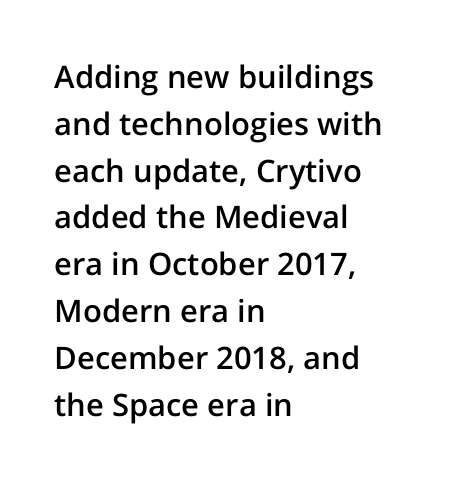
{"serif": "no", "italic": "no", "bold": "semi", "weight": "semibold", "width": "normal", "stroke_contrast": "low", "x_height": "medium", "monospaced": "no", "underline": "no", "align": "left", "line_spacing": "normal", "line_spacing_ratio": 1.51, "letter_spacing": "normal", "letter_spacing_em": 0.0, "glyph_px": 31}
